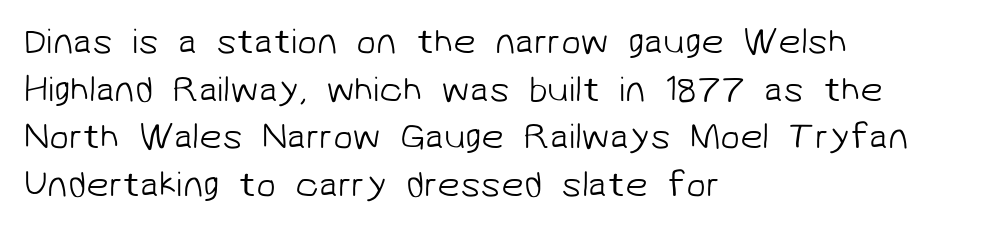
{"serif": "no", "bold": "no", "weight": "light", "width": "normal", "stroke_contrast": "low", "x_height": "medium", "monospaced": "no", "underline": "no", "align": "left", "line_spacing": "normal", "line_spacing_ratio": 1.32, "letter_spacing": "normal", "letter_spacing_em": 0.0, "glyph_px": 36}
